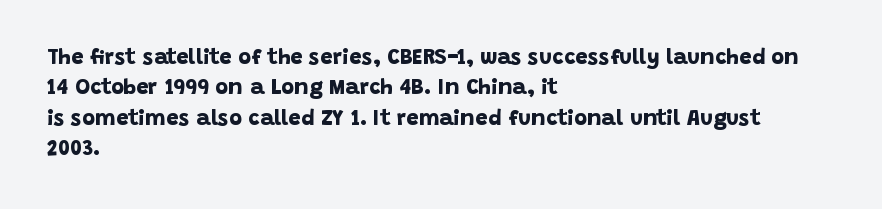
Q: Is the text bold? A: Yes.
Q: Is the text underlined? A: No.
Q: How is the paragraph aligned? A: Left-aligned.
Q: Is the spacing between letters normal or unusually wide? A: Normal.
Q: Is the spacing between lines tight, normal or loose? A: Normal.
